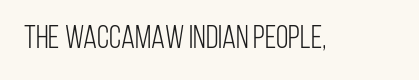
Q: Is the text bold? A: No.
Q: Is the text italic (slanted)? A: No, it is upright.
Q: Is the typeface a serif or a sans-serif typeface? A: Sans-serif.
Q: Is the text underlined? A: No.
Q: Is the spacing between letters normal or unusually wide? A: Normal.
Q: Width (condensed, normal, or wide)? A: Condensed.
Q: Stroke contrast? A: Low.
Q: x-height? A: Large.
Q: Monospaced? A: No.
